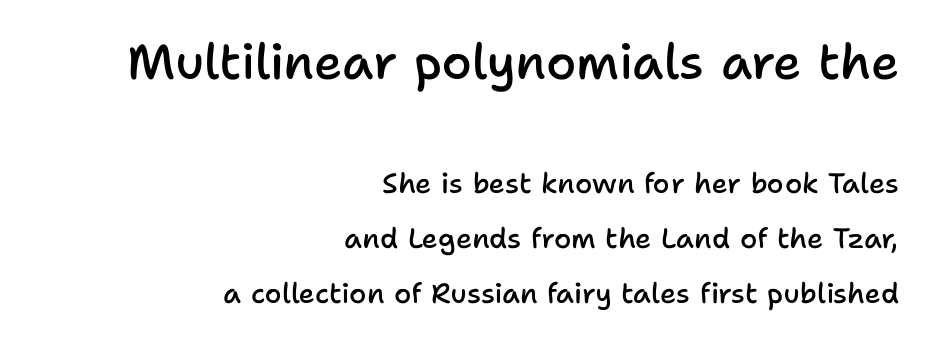
Words float on clear page, feet unadorned. Whoever set this chose breathing room over compactness in the vertical rhythm. The passage shown is semibold, sitting just below true bold. The letterforms sit shoulder to shoulder at normal distance. Here the first block reads like a headline and the second like body copy.
